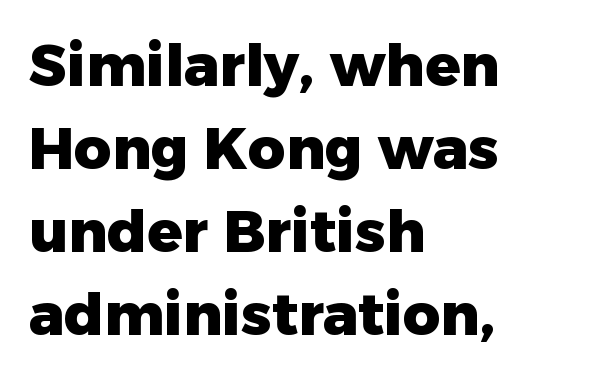
The face used here is a sans, in the tradition of grotesques and geometrics. This sample has the flowing, uneven cadence of proportional lettering. Set as a true bold cut, around the 700 mark. Layout note: lines flush left. The font's upright variant was chosen for this text. Does extra space separate the letters? No, they use regular spacing.
